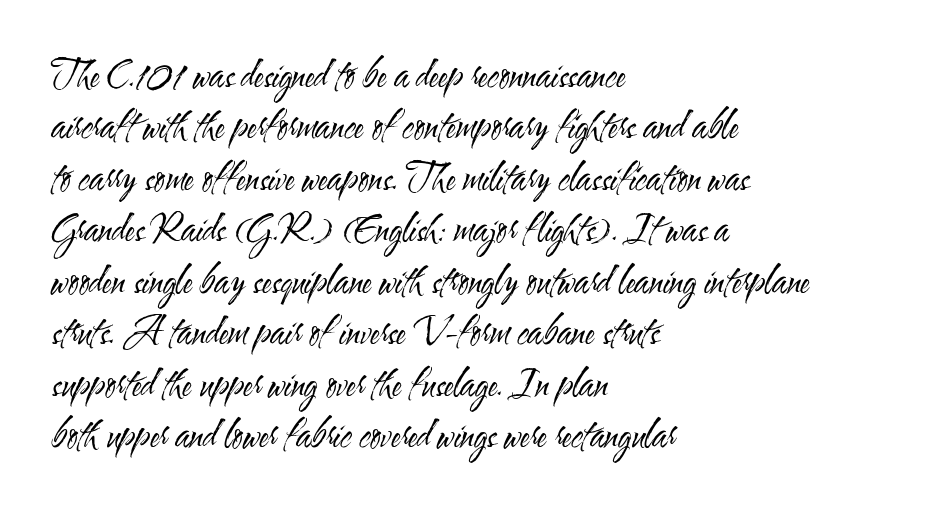
Q: Is the text bold? A: No.
Q: Is the text italic (slanted)? A: Yes.
Q: Is the typeface a serif or a sans-serif typeface? A: Sans-serif.
Q: Is the text underlined? A: No.
Q: How is the paragraph aligned? A: Left-aligned.
Q: Is the spacing between letters normal or unusually wide? A: Normal.
Q: Is the spacing between lines tight, normal or loose? A: Normal.
Q: Width (condensed, normal, or wide)? A: Condensed.
Q: Stroke contrast? A: Medium.
Q: x-height? A: Small.
Q: Monospaced? A: No.
